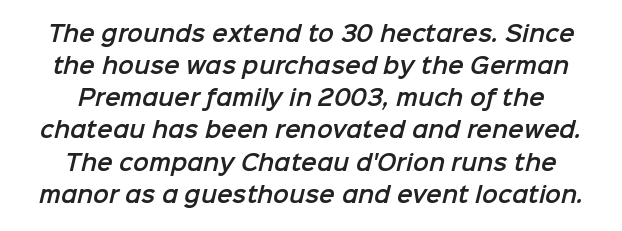
Summary of vertical rhythm: regular, with standard interline spacing. The zone under the glyphs is completely vacant. There is no visible air inserted between adjacent glyphs.
